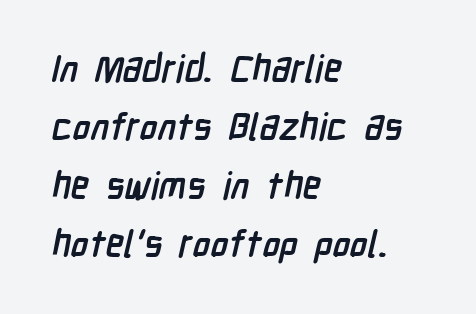
Q: Is the text bold? A: Yes.
Q: Is the typeface a serif or a sans-serif typeface? A: Sans-serif.
Q: Is the text underlined? A: No.
Q: How is the paragraph aligned? A: Left-aligned.
Q: Is the spacing between letters normal or unusually wide? A: Normal.
Q: Is the spacing between lines tight, normal or loose? A: Normal.
Q: Width (condensed, normal, or wide)? A: Condensed.
Q: Stroke contrast? A: Low.
Q: x-height? A: Medium.
Q: Monospaced? A: No.
